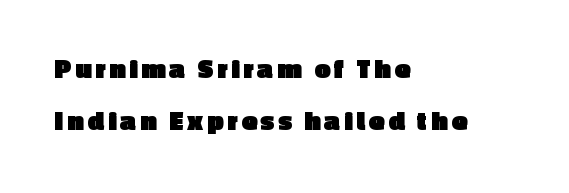
Q: Is the text bold? A: Yes.
Q: Is the text italic (slanted)? A: No, it is upright.
Q: Is the typeface a serif or a sans-serif typeface? A: Sans-serif.
Q: Is the text underlined? A: No.
Q: How is the paragraph aligned? A: Left-aligned.
Q: Width (condensed, normal, or wide)? A: Normal.
Q: x-height? A: Medium.
Q: Monospaced? A: No.
